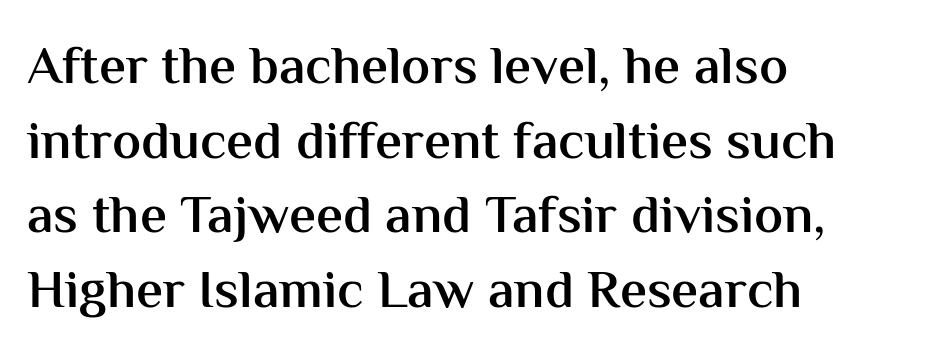
The characters display no serif detailing; their extremities are plain. The passage shown stacks its lines at a standard gap. The typesetter chose a ragged-right arrangement here. Type without underlining. These lines are rendered in a variable-pitch font.
